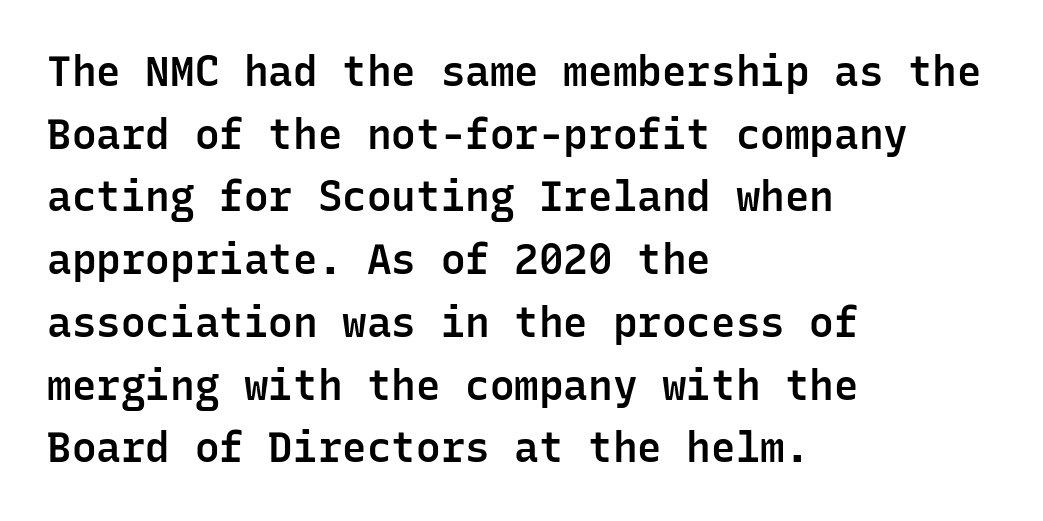
{"serif": "no", "italic": "no", "bold": "semi", "weight": "semibold", "width": "normal", "stroke_contrast": "low", "x_height": "medium", "monospaced": "yes", "underline": "no", "align": "left", "line_spacing": "normal", "line_spacing_ratio": 1.53, "letter_spacing": "normal", "letter_spacing_em": 0.0, "glyph_px": 41}
